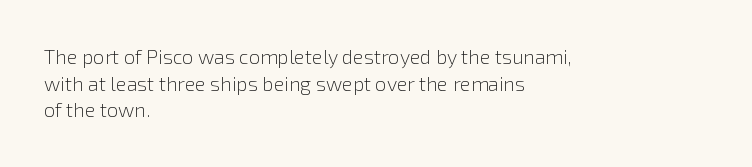
Q: Is the text bold? A: No.
Q: Is the text italic (slanted)? A: No, it is upright.
Q: Is the text underlined? A: No.
Q: How is the paragraph aligned? A: Left-aligned.
Q: Is the spacing between letters normal or unusually wide? A: Normal.
Q: Is the spacing between lines tight, normal or loose? A: Normal.
